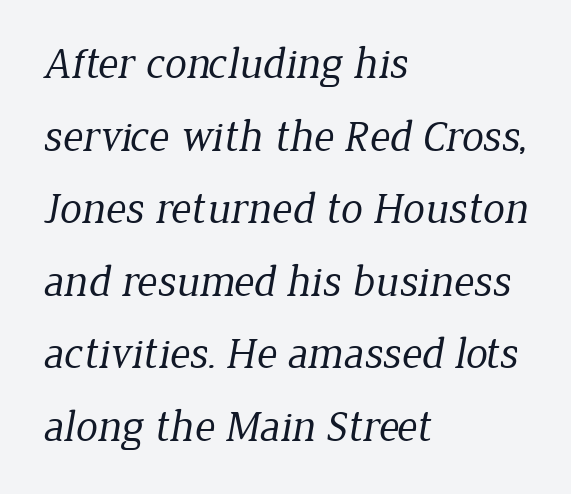
This is not heavy type; no bold has been used. The rendering keeps characters at their native spacing. Regarding leading, the lines here are spaced in the standard way. Check under the words: just untouched page. Is the block centered? No — it sits flush against the left margin.
